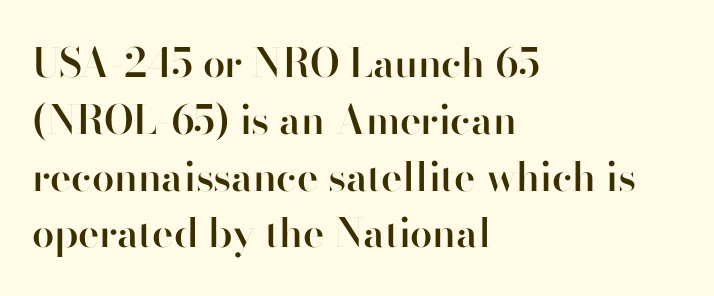
Q: Is the text bold? A: Semi-bold.
Q: Is the text italic (slanted)? A: No, it is upright.
Q: Is the typeface a serif or a sans-serif typeface? A: Sans-serif.
Q: Is the text underlined? A: No.
Q: How is the paragraph aligned? A: Left-aligned.
Q: Is the spacing between letters normal or unusually wide? A: Normal.
Q: Is the spacing between lines tight, normal or loose? A: Normal.
Q: Width (condensed, normal, or wide)? A: Normal.
Q: Stroke contrast? A: High.
Q: x-height? A: Small.
Q: Monospaced? A: No.
